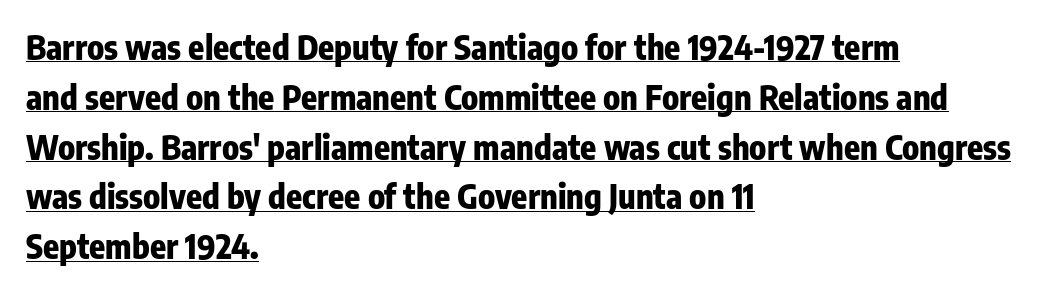
Leading matches the norm, producing a regular column. You could call the tracking neutral — neither tight nor loose. Spacing verdict: proportional, widths tailored to each character. Decoration check: the copy is underlined.
